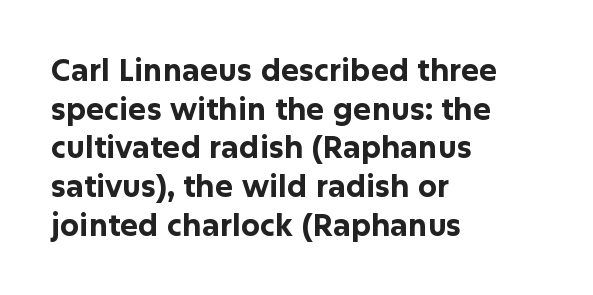
{"serif": "no", "italic": "no", "bold": "yes", "weight": "bold", "width": "normal", "stroke_contrast": "low", "x_height": "medium", "monospaced": "no", "underline": "no", "align": "left", "line_spacing": "normal", "line_spacing_ratio": 1.29, "letter_spacing": "normal", "letter_spacing_em": 0.0, "glyph_px": 30}
